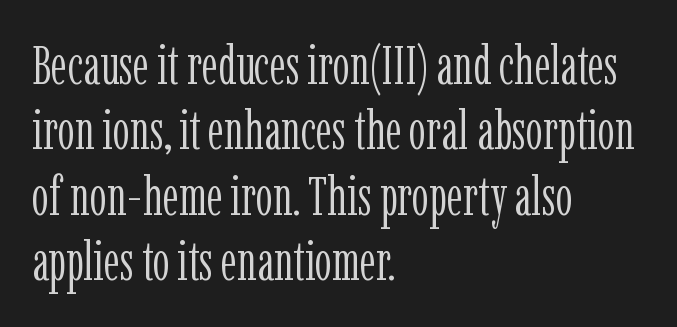
Q: Is the text bold? A: No.
Q: Is the text italic (slanted)? A: No, it is upright.
Q: Is the typeface a serif or a sans-serif typeface? A: Serif.
Q: Is the text underlined? A: No.
Q: How is the paragraph aligned? A: Left-aligned.
Q: Is the spacing between letters normal or unusually wide? A: Normal.
Q: Width (condensed, normal, or wide)? A: Condensed.
Q: Stroke contrast? A: Low.
Q: x-height? A: Medium.
Q: Monospaced? A: No.
